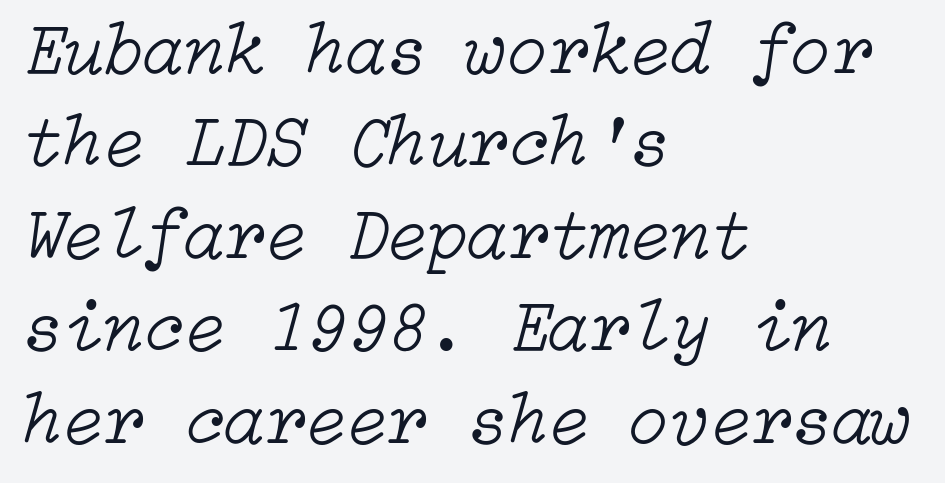
{"italic": "yes", "lean": "right", "slant_degrees": 15, "bold": "no", "weight": "light", "width": "normal", "stroke_contrast": "low", "x_height": "medium", "underline": "no", "align": "left", "line_spacing": "normal", "line_spacing_ratio": 1.25, "letter_spacing": "normal", "letter_spacing_em": 0.0, "glyph_px": 74}
